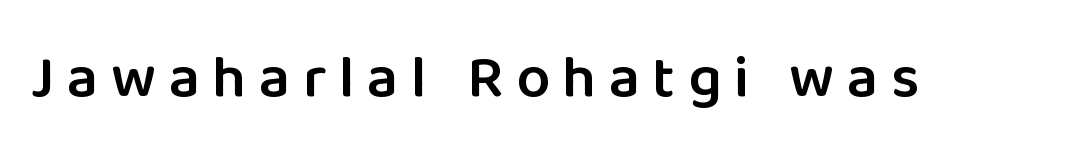
{"serif": "no", "italic": "no", "bold": "semi", "weight": "semibold", "width": "normal", "stroke_contrast": "low", "x_height": "medium", "monospaced": "no", "underline": "no", "letter_spacing": "wide", "letter_spacing_em": 0.21, "glyph_px": 60}
